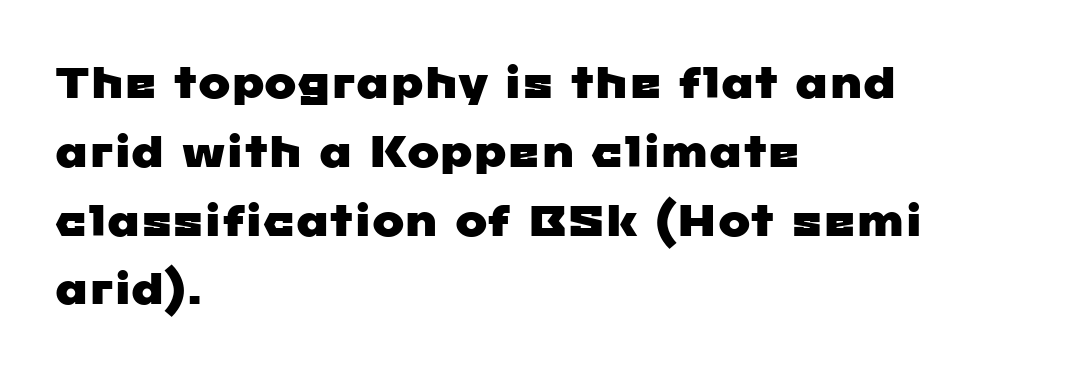
The image shows 43 px wide sans-serif type; set left-aligned, normal line spacing (1.6x), normal letter spacing, not underlined; low stroke contrast and a medium x-height.
